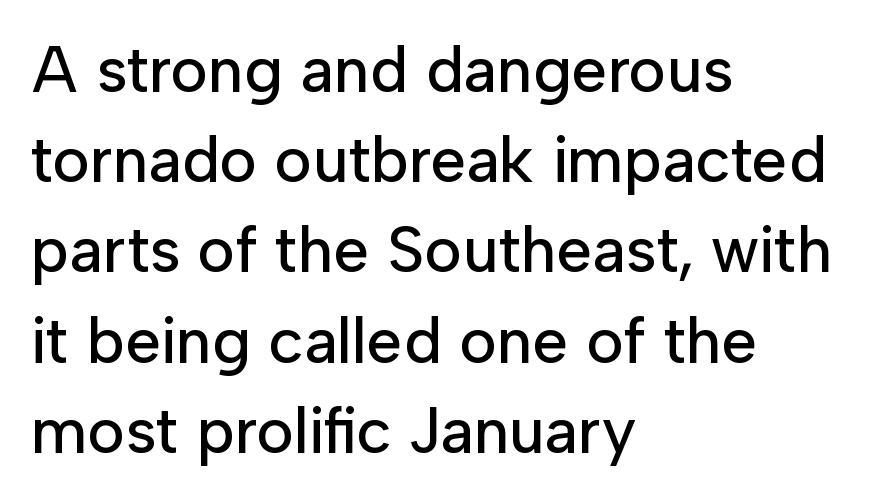
The image shows 64 px sans-serif type, upright; set left-aligned, normal line spacing (1.41x), normal letter spacing, not underlined; low stroke contrast and a medium x-height.
